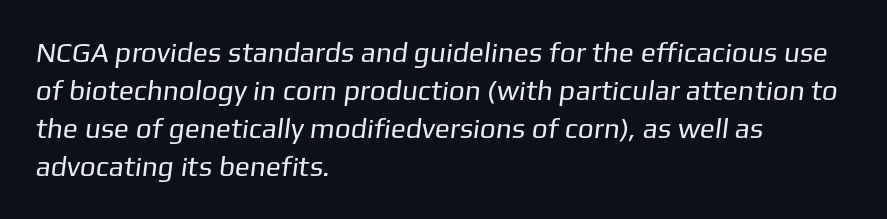
Think standard paragraph weight, or any step lighter than that. Classification — sans serif. This sample has the flowing, uneven cadence of proportional lettering. In CSS terms this would be text-align: left.
